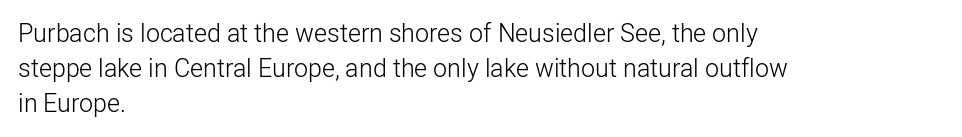
Q: Is the text bold? A: No.
Q: Is the text italic (slanted)? A: No, it is upright.
Q: Is the text underlined? A: No.
Q: How is the paragraph aligned? A: Left-aligned.
Q: Is the spacing between letters normal or unusually wide? A: Normal.
Q: Is the spacing between lines tight, normal or loose? A: Normal.
